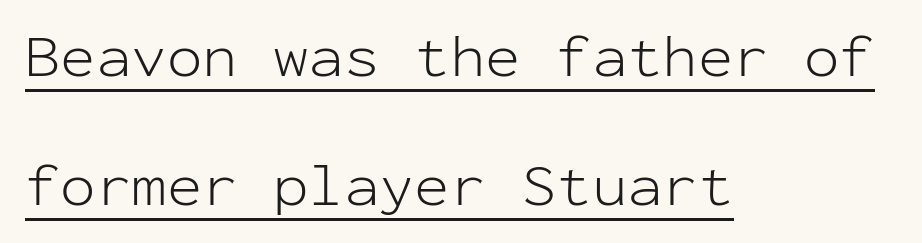
Q: Is the text bold? A: No.
Q: Is the text italic (slanted)? A: No, it is upright.
Q: Is the typeface a serif or a sans-serif typeface? A: Sans-serif.
Q: Is the text underlined? A: Yes.
Q: How is the paragraph aligned? A: Left-aligned.
Q: Is the spacing between letters normal or unusually wide? A: Normal.
Q: Is the spacing between lines tight, normal or loose? A: Loose.
Q: Width (condensed, normal, or wide)? A: Normal.
Q: Stroke contrast? A: Low.
Q: x-height? A: Medium.
Q: Monospaced? A: Yes.
